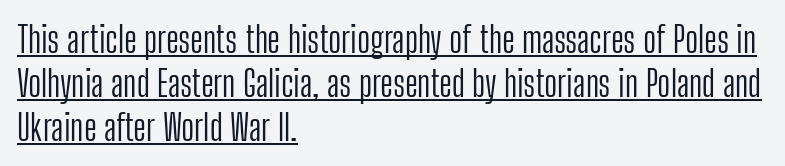
Q: Is the text bold? A: No.
Q: Is the text italic (slanted)? A: No, it is upright.
Q: Is the typeface a serif or a sans-serif typeface? A: Sans-serif.
Q: Is the text underlined? A: Yes.
Q: How is the paragraph aligned? A: Left-aligned.
Q: Is the spacing between letters normal or unusually wide? A: Normal.
Q: Width (condensed, normal, or wide)? A: Condensed.
Q: Stroke contrast? A: Low.
Q: x-height? A: Medium.
Q: Monospaced? A: No.
